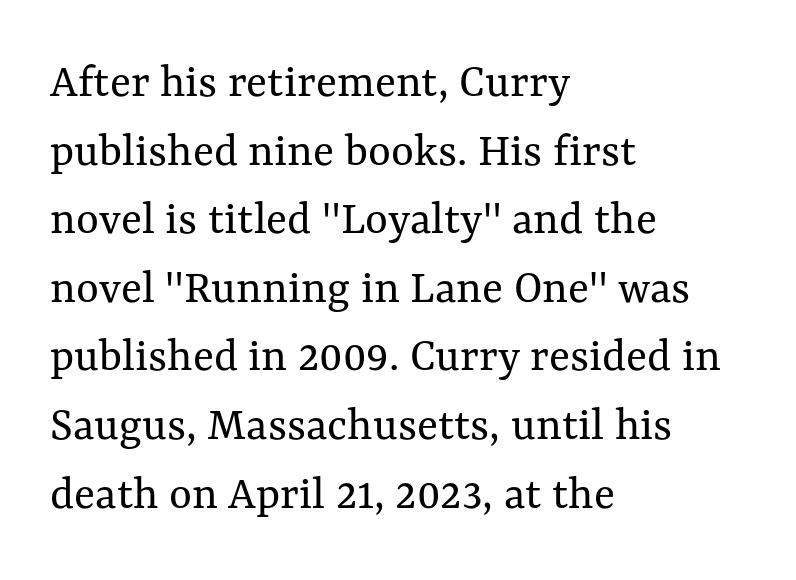
Q: Is the text bold? A: No.
Q: Is the text italic (slanted)? A: No, it is upright.
Q: Is the text underlined? A: No.
Q: How is the paragraph aligned? A: Left-aligned.
Q: Is the spacing between letters normal or unusually wide? A: Normal.
Q: Is the spacing between lines tight, normal or loose? A: Normal.
Q: Width (condensed, normal, or wide)? A: Normal.
Q: Stroke contrast? A: Medium.
Q: x-height? A: Medium.
Q: Monospaced? A: No.
